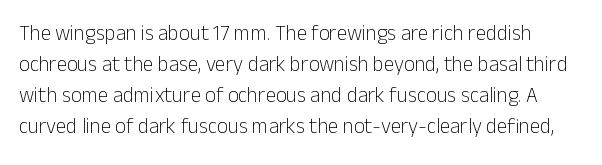
Does the lettering tilt? It doesn't — this is upright. Clear beneath every line of the passage. Normally led — the rows are evenly, conventionally spaced. Letter spacing: default. Stroke thickness stays within the range of a standard reading face or lighter.
